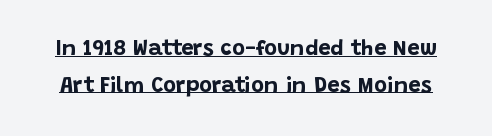
{"italic": "no", "bold": "yes", "underline": "yes", "line_spacing": "normal", "line_spacing_ratio": 1.66, "letter_spacing": "normal", "letter_spacing_em": 0.0, "glyph_px": 22}
